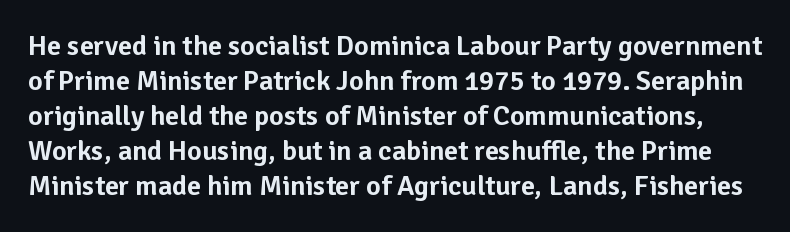
Q: Is the text italic (slanted)? A: No, it is upright.
Q: Is the typeface a serif or a sans-serif typeface? A: Sans-serif.
Q: Is the text underlined? A: No.
Q: Is the spacing between letters normal or unusually wide? A: Normal.
Q: Is the spacing between lines tight, normal or loose? A: Normal.
Q: Width (condensed, normal, or wide)? A: Normal.
Q: Stroke contrast? A: Low.
Q: x-height? A: Medium.
Q: Monospaced? A: No.
